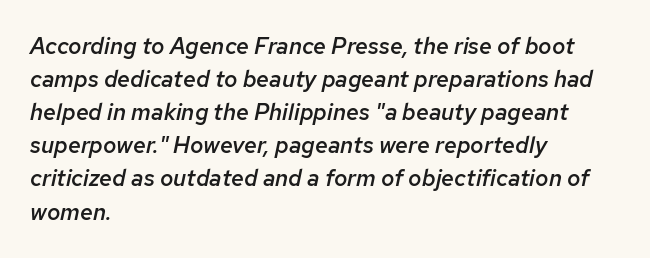
Q: Is the text bold? A: Semi-bold.
Q: Is the text italic (slanted)? A: Yes, it leans right by about 12 degrees.
Q: Is the text underlined? A: No.
Q: How is the paragraph aligned? A: Left-aligned.
Q: Is the spacing between letters normal or unusually wide? A: Normal.
Q: Is the spacing between lines tight, normal or loose? A: Normal.
